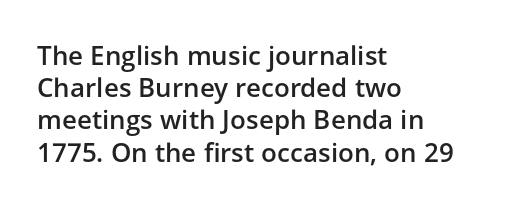
{"italic": "no", "bold": "semi", "underline": "no", "align": "left", "line_spacing_ratio": 1.24, "letter_spacing": "normal", "letter_spacing_em": 0.0, "glyph_px": 26}
